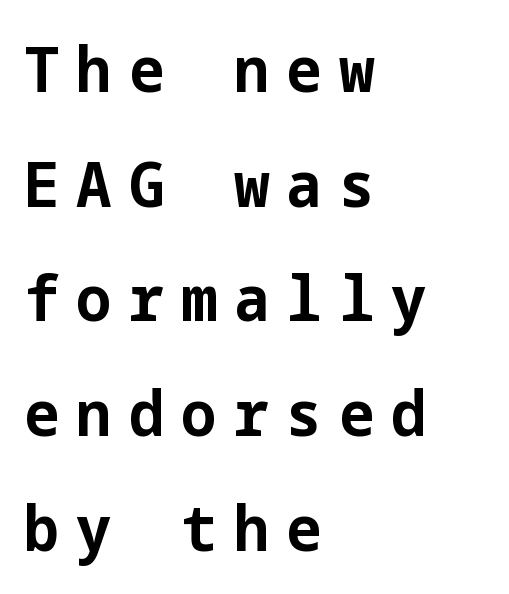
The zone under the glyphs is completely vacant. One-word summary of the alignment: left. In terms of letterspacing, this is a distinctly airy, spread setting. The type sits square on the baseline with zero lean. Heavy, bold letterforms. Serif or sans? Sans — the stroke terminals are bare.
